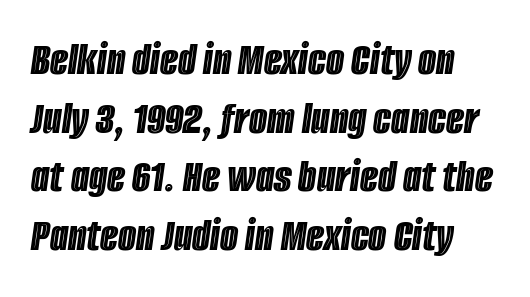
The image shows 47 px condensed type, italic (leaning right); set normal line spacing (1.25x), normal letter spacing, not underlined; a large x-height.
